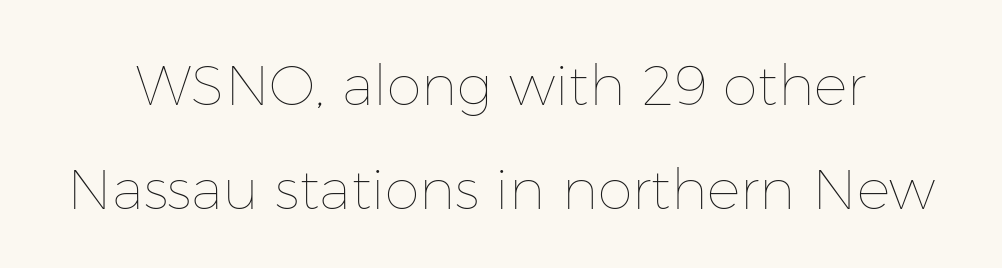
Q: Is the text bold? A: No.
Q: Is the text italic (slanted)? A: No, it is upright.
Q: Is the text underlined? A: No.
Q: Is the spacing between letters normal or unusually wide? A: Normal.
Q: Width (condensed, normal, or wide)? A: Normal.
Q: Stroke contrast? A: Low.
Q: x-height? A: Medium.
Q: Monospaced? A: No.
